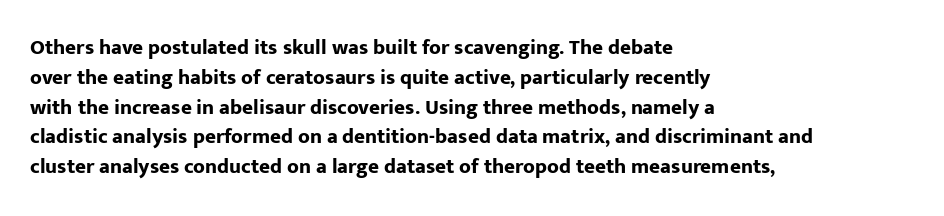
A bare baseline throughout the passage. Heavy-handed strokes throughout: this text is bold. Style check: upright. The setting favours the left margin, as ordinary paragraphs usually do. How are the letters spaced? Ordinarily, with no added tracking.
